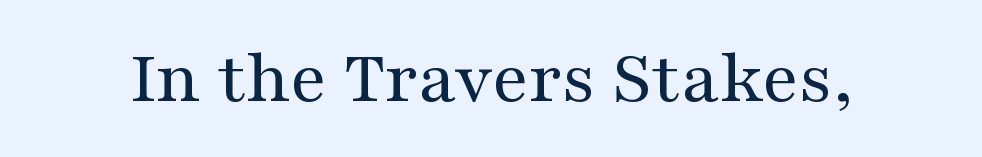
Compared with typical body copy, the letter spacing here is the same. Every stem runs plumb, perpendicular to the baseline. The passage shown is not bold in any degree. You could not count columns in this text — the font is proportionally spaced. Words float on clear page, feet unadorned. Serifs: yes, visible at the terminals of the letterforms.
